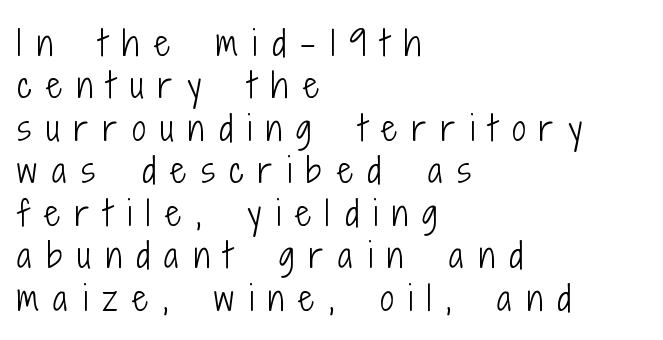
Q: Is the text bold? A: No.
Q: Is the text italic (slanted)? A: No, it is upright.
Q: Is the typeface a serif or a sans-serif typeface? A: Sans-serif.
Q: Is the text underlined? A: No.
Q: How is the paragraph aligned? A: Left-aligned.
Q: Is the spacing between letters normal or unusually wide? A: Unusually wide.
Q: Is the spacing between lines tight, normal or loose? A: Normal.
Q: Width (condensed, normal, or wide)? A: Condensed.
Q: Stroke contrast? A: Low.
Q: x-height? A: Medium.
Q: Monospaced? A: No.
